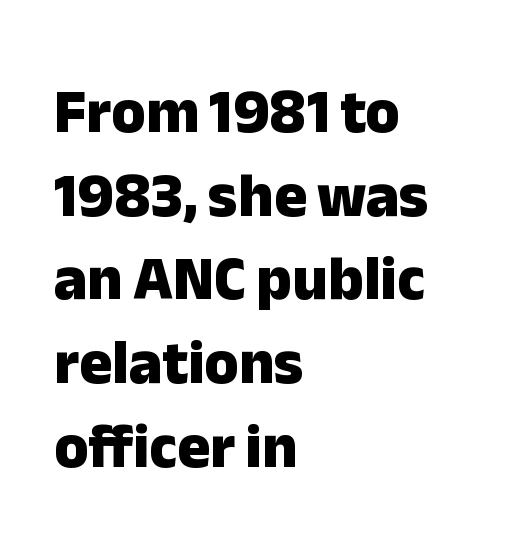
The rendering uses a moderate line-height, typical for paragraphs. In terms of weight, the rendering is a true, heavy bold. Varying glyph widths throughout — classic text-font behaviour. The baseline area is clear. It's the straight-up-and-down kind of type. The face used here is rendered with its standard letterfit.
